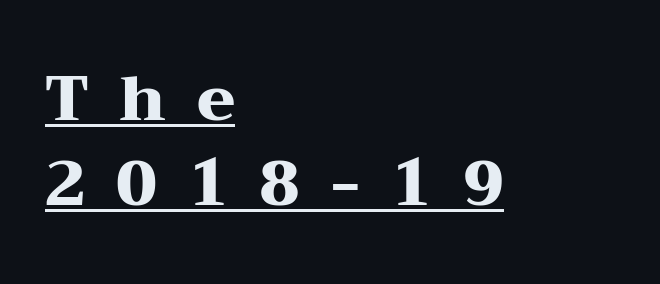
Old-style or modern, the face here clearly has serifs. Here the designer chose a conventional face with non-uniform glyph widths. Regarding leading, the lines here are spaced in the standard way. Each line of the rendering has a horizontal stroke beneath the glyphs. The specimen reads as upright at a glance. The rendering inserts visible extra space after every character.
